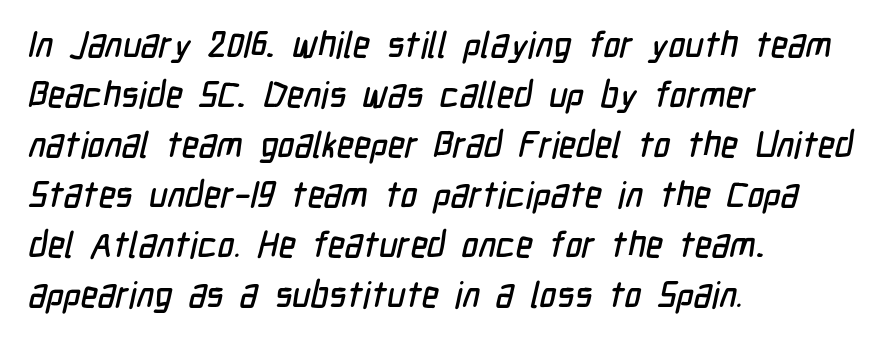
The image shows 36 px condensed sans-serif type; set left-aligned, normal line spacing (1.39x), normal letter spacing, not underlined; low stroke contrast and a medium x-height.
